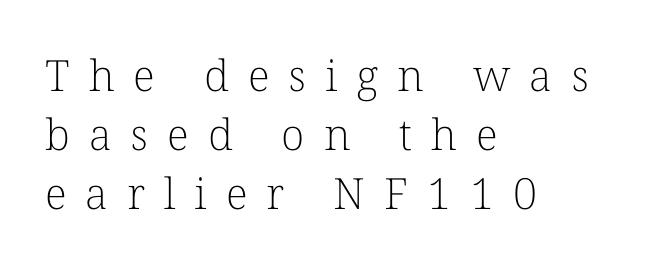
The image shows 43 px light serif type, upright; set left-aligned, normal line spacing (1.37x), unusually wide letter spacing (+0.44 em), not underlined; low stroke contrast and a medium x-height.
